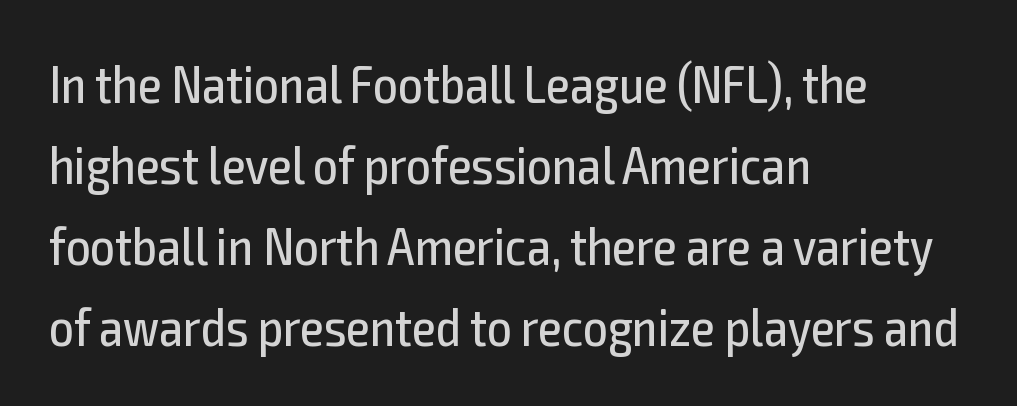
Q: Is the text bold? A: No.
Q: Is the text italic (slanted)? A: No, it is upright.
Q: Is the typeface a serif or a sans-serif typeface? A: Sans-serif.
Q: Is the text underlined? A: No.
Q: How is the paragraph aligned? A: Left-aligned.
Q: Is the spacing between letters normal or unusually wide? A: Normal.
Q: Is the spacing between lines tight, normal or loose? A: Normal.
Q: Width (condensed, normal, or wide)? A: Condensed.
Q: x-height? A: Medium.
Q: Monospaced? A: No.
